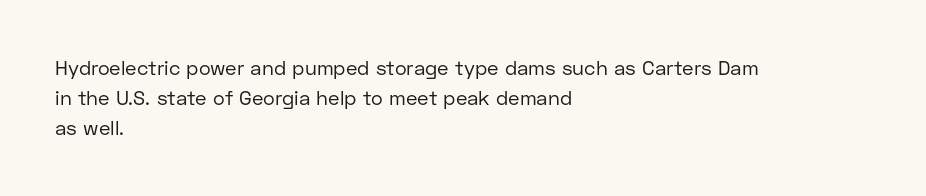
Q: Is the text bold? A: No.
Q: Is the text italic (slanted)? A: No, it is upright.
Q: Is the text underlined? A: No.
Q: How is the paragraph aligned? A: Left-aligned.
Q: Is the spacing between letters normal or unusually wide? A: Normal.
Q: Is the spacing between lines tight, normal or loose? A: Normal.
